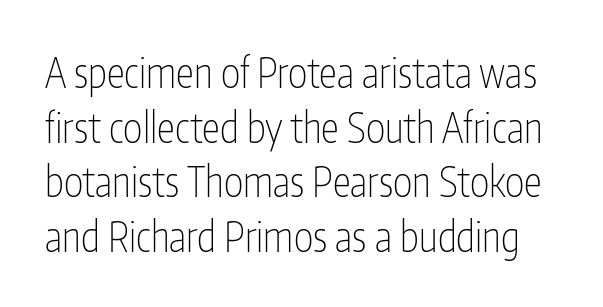
{"serif": "no", "italic": "no", "bold": "no", "weight": "thin", "width": "condensed", "stroke_contrast": "low", "x_height": "medium", "monospaced": "no", "underline": "no", "line_spacing": "normal", "line_spacing_ratio": 1.33, "letter_spacing": "normal", "letter_spacing_em": 0.0, "glyph_px": 41}
